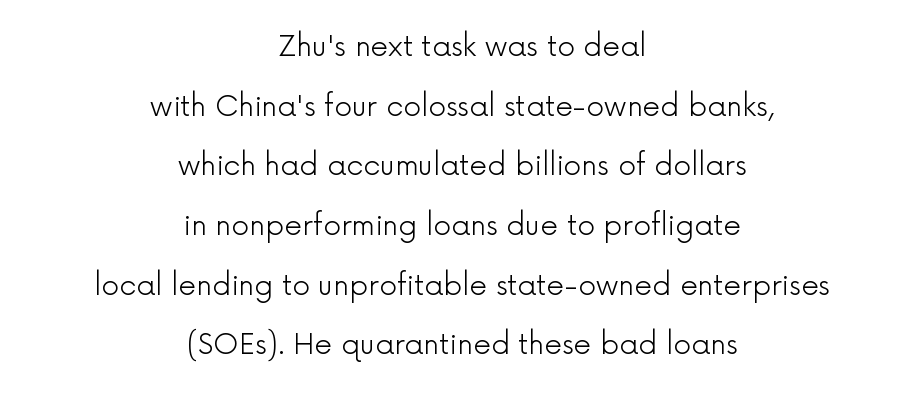
Q: Is the text bold? A: No.
Q: Is the text italic (slanted)? A: No, it is upright.
Q: Is the typeface a serif or a sans-serif typeface? A: Sans-serif.
Q: Is the text underlined? A: No.
Q: How is the paragraph aligned? A: Centered.
Q: Is the spacing between letters normal or unusually wide? A: Normal.
Q: Is the spacing between lines tight, normal or loose? A: Loose.
Q: Width (condensed, normal, or wide)? A: Normal.
Q: x-height? A: Medium.
Q: Monospaced? A: No.
